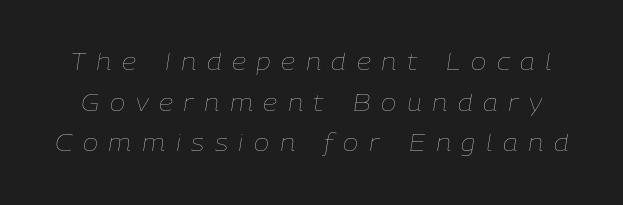
Q: Is the text bold? A: No.
Q: Is the text italic (slanted)? A: Yes, it leans right by about 9 degrees.
Q: Is the text underlined? A: No.
Q: Is the spacing between letters normal or unusually wide? A: Unusually wide.
